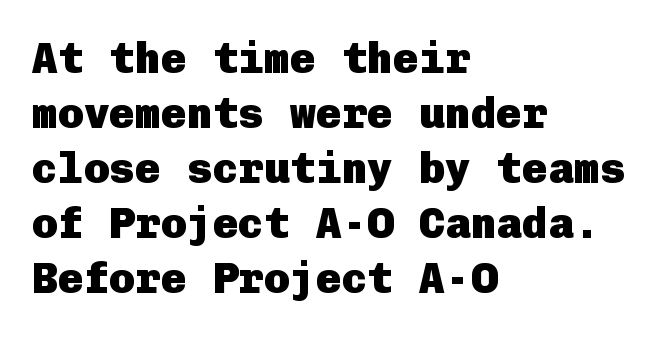
This sample is left-justified, so line endings fall wherever the words run out. Does the type have serifs? No, each stem ends abruptly. Vertical strokes here are truly vertical. Thick stems and heavy bowls — unmistakably bold.
